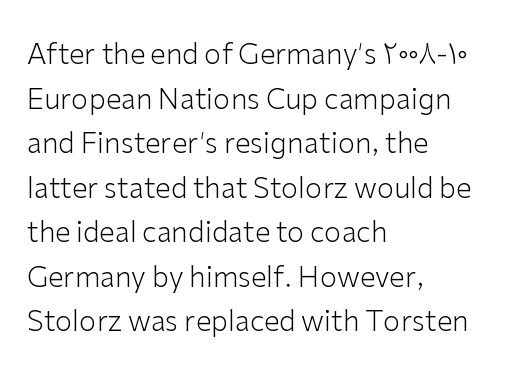
Q: Is the text bold? A: No.
Q: Is the text italic (slanted)? A: No, it is upright.
Q: Is the typeface a serif or a sans-serif typeface? A: Sans-serif.
Q: Is the text underlined? A: No.
Q: How is the paragraph aligned? A: Left-aligned.
Q: Is the spacing between letters normal or unusually wide? A: Normal.
Q: Is the spacing between lines tight, normal or loose? A: Normal.
Q: Width (condensed, normal, or wide)? A: Normal.
Q: Stroke contrast? A: Low.
Q: x-height? A: Medium.
Q: Monospaced? A: No.
